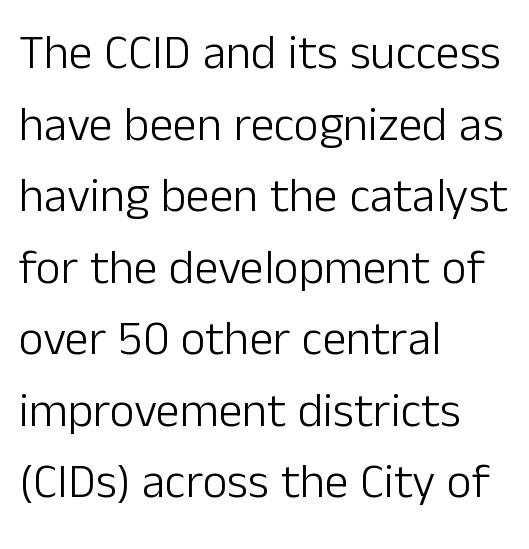
The image shows 48 px light sans-serif type, upright; set left-aligned, normal line spacing (1.49x), normal letter spacing, not underlined; low stroke contrast and a medium x-height.
